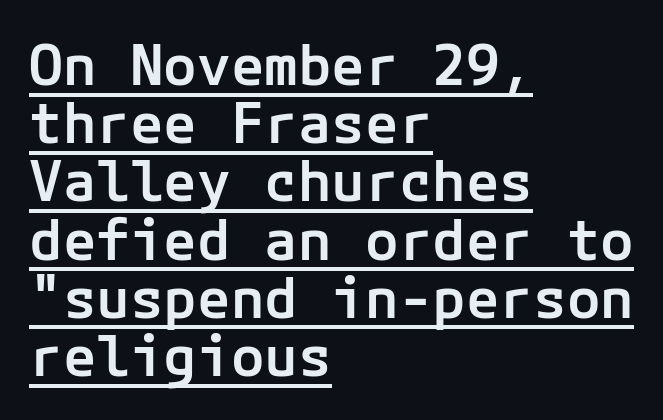
{"serif": "no", "italic": "no", "bold": "semi", "weight": "semibold", "width": "normal", "stroke_contrast": "low", "x_height": "medium", "underline": "yes", "align": "left", "line_spacing": "tight", "line_spacing_ratio": 1.04, "letter_spacing": "normal", "letter_spacing_em": 0.0, "glyph_px": 56}
